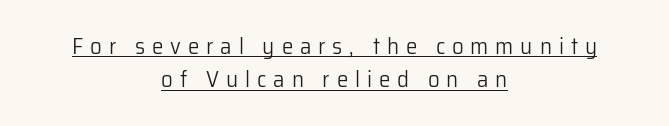
The image shows 23 px text type, upright; set centered, normal line spacing (1.45x), unusually wide letter spacing (+0.3 em), underlined.
